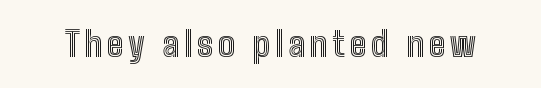
Q: Is the text italic (slanted)? A: No, it is upright.
Q: Is the text underlined? A: No.
Q: Width (condensed, normal, or wide)? A: Condensed.
Q: x-height? A: Medium.
Q: Monospaced? A: No.
